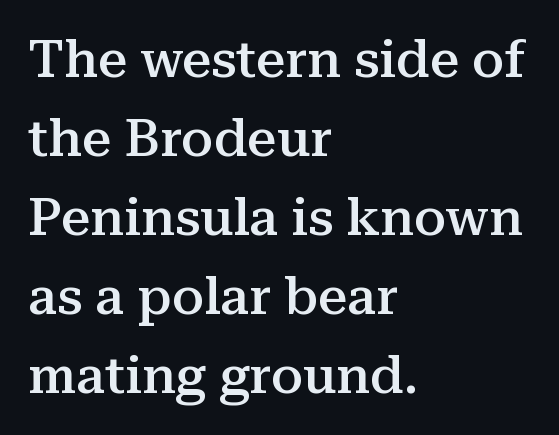
{"serif": "yes", "italic": "no", "bold": "semi", "weight": "semibold", "width": "normal", "stroke_contrast": "medium", "x_height": "medium", "monospaced": "no", "underline": "no", "align": "left", "line_spacing": "normal", "line_spacing_ratio": 1.52, "letter_spacing": "normal", "letter_spacing_em": 0.0, "glyph_px": 52}
